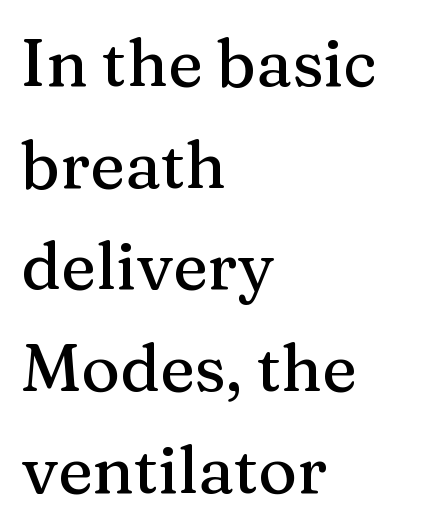
The image shows 66 px serif type, upright; set left-aligned, normal line spacing (1.54x), normal letter spacing, not underlined; medium stroke contrast and a medium x-height.
